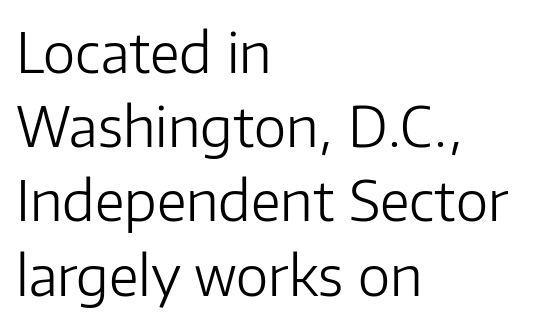
Q: Is the text bold? A: No.
Q: Is the text italic (slanted)? A: No, it is upright.
Q: Is the typeface a serif or a sans-serif typeface? A: Sans-serif.
Q: Is the text underlined? A: No.
Q: How is the paragraph aligned? A: Left-aligned.
Q: Is the spacing between letters normal or unusually wide? A: Normal.
Q: Is the spacing between lines tight, normal or loose? A: Normal.
Q: Width (condensed, normal, or wide)? A: Normal.
Q: Stroke contrast? A: Low.
Q: x-height? A: Medium.
Q: Monospaced? A: No.
